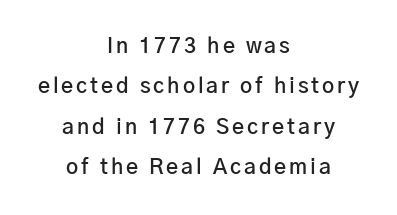
{"italic": "no", "bold": "semi", "underline": "no", "align": "center", "line_spacing": "loose", "line_spacing_ratio": 1.92, "glyph_px": 21}
